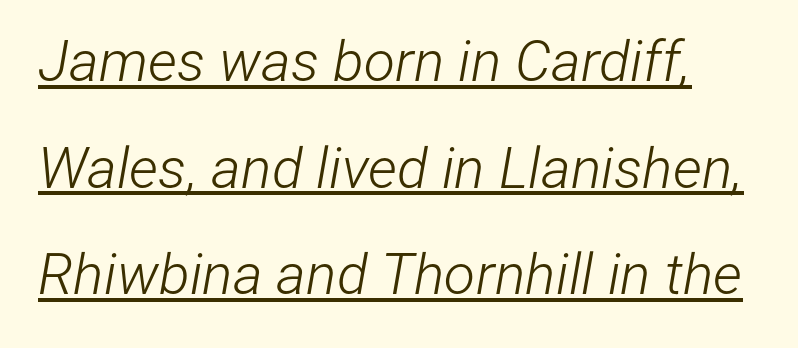
{"italic": "yes", "lean": "right", "slant_degrees": 12, "bold": "no", "weight": "light", "width": "condensed", "stroke_contrast": "low", "x_height": "medium", "monospaced": "no", "underline": "yes", "line_spacing_ratio": 1.87, "letter_spacing": "normal", "letter_spacing_em": 0.0, "glyph_px": 57}
